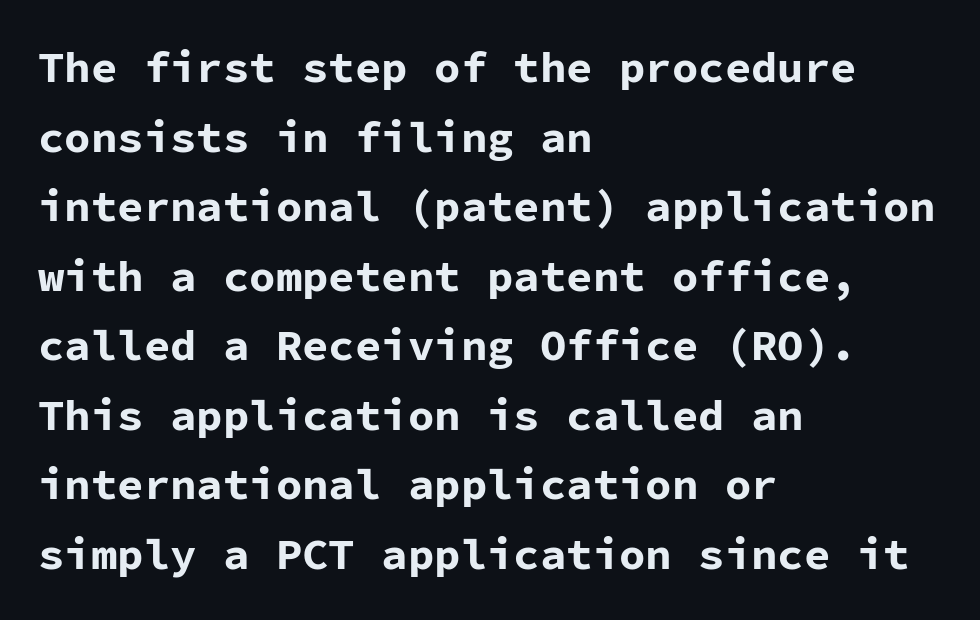
{"serif": "no", "italic": "no", "bold": "yes", "weight": "bold", "width": "normal", "stroke_contrast": "low", "x_height": "medium", "monospaced": "yes", "underline": "no", "align": "left", "line_spacing": "normal", "line_spacing_ratio": 1.58, "letter_spacing": "normal", "letter_spacing_em": 0.0, "glyph_px": 44}
